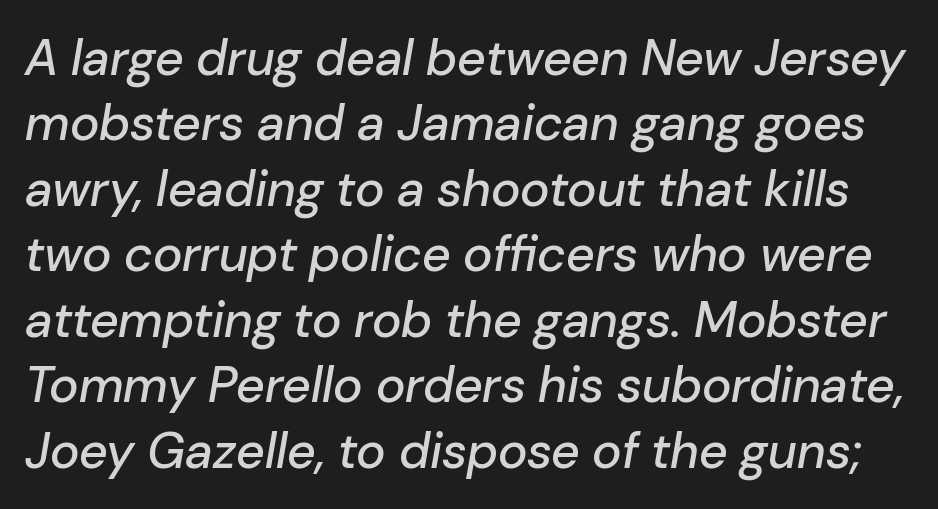
These lines keep a tight, regular rhythm from letter to letter. Spacing verdict: proportional, widths tailored to each character. Evenly set lines give the paragraph a standard silhouette. Notice how the stems are inclined rather than vertical — that's the hallmark of italics. Nobody drew a line under any word here.
